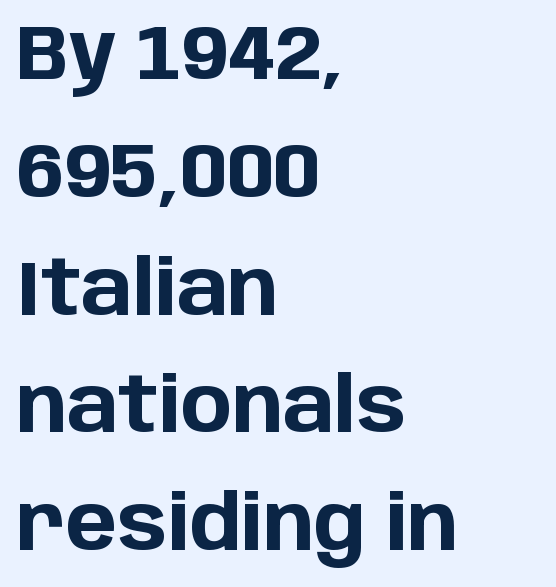
Unmarked baselines from the first word to the last. Caption: standard tracking, unaltered. These lines are rendered in a variable-pitch font. In terms of weight, the rendering is a true, heavy bold.
